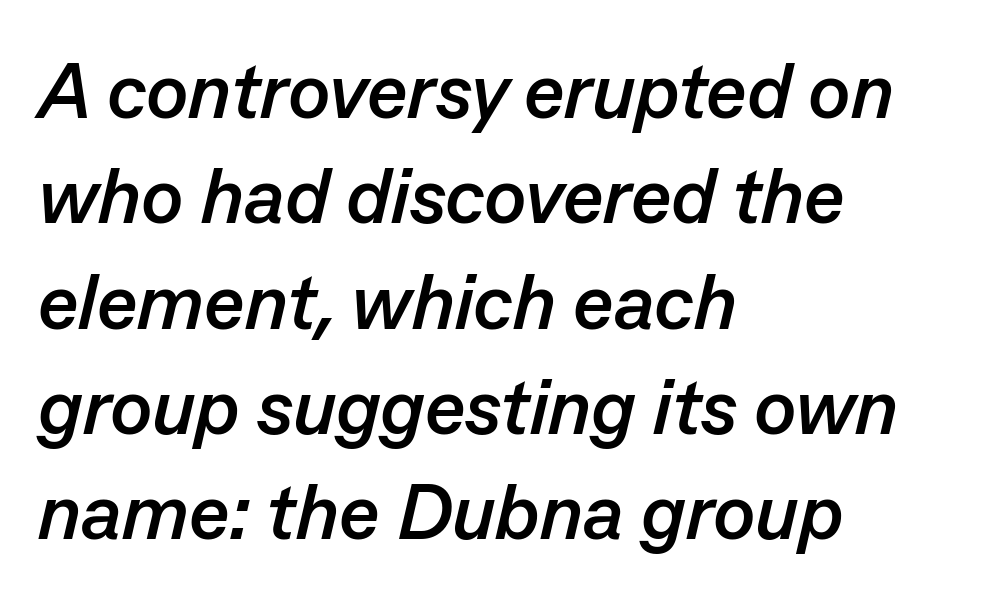
The image shows 78 px semibold type, italic (leaning right); set left-aligned, normal line spacing (1.35x), normal letter spacing, not underlined; low stroke contrast and a medium x-height.
